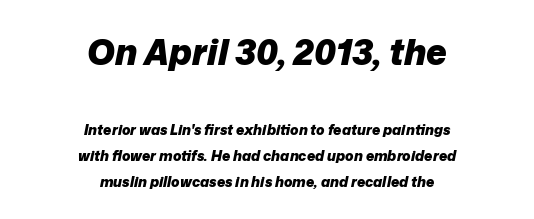
{"italic": "yes", "lean": "right", "slant_degrees": 12, "bold": "yes", "weight": "heavy", "width": "normal", "stroke_contrast": "low", "x_height": "medium", "monospaced": "no", "underline": "no", "align": "center", "line_spacing_ratio": 1.86, "letter_spacing": "normal", "letter_spacing_em": 0.0, "larger_block": "first", "size_ratio": 2.5, "glyph_px": 35}
